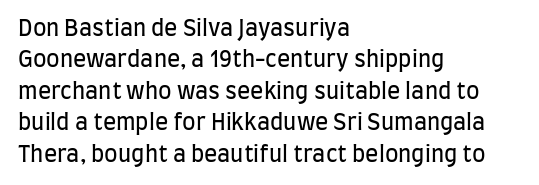
Q: Is the text bold? A: No.
Q: Is the text italic (slanted)? A: No, it is upright.
Q: Is the text underlined? A: No.
Q: How is the paragraph aligned? A: Left-aligned.
Q: Is the spacing between letters normal or unusually wide? A: Normal.
Q: Is the spacing between lines tight, normal or loose? A: Normal.
